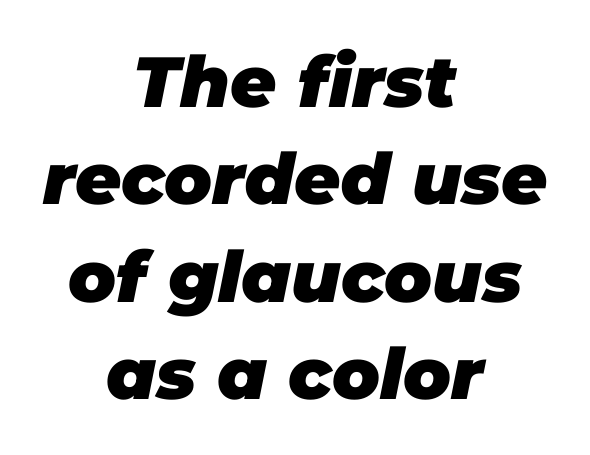
The image shows 71 px heavy type, italic (leaning right); set centered, normal line spacing (1.37x), normal letter spacing, not underlined; low stroke contrast and a large x-height.
